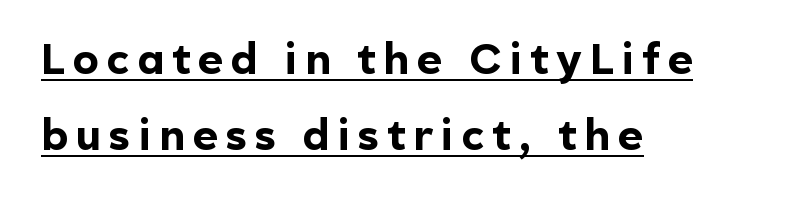
How heavy is the stroke? Heavy — this is a bold. Visually the block forms a straight wall on the left and a jagged coastline on the right. Italic? Not at all — the glyphs are vertical. Type style note: lacks serifs. Has an underline been added? It has.
